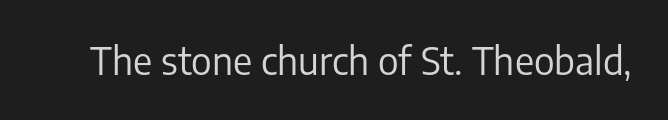
{"serif": "no", "italic": "no", "bold": "no", "weight": "regular", "width": "normal", "stroke_contrast": "low", "x_height": "medium", "monospaced": "no", "underline": "no", "letter_spacing": "normal", "letter_spacing_em": 0.0, "glyph_px": 37}
